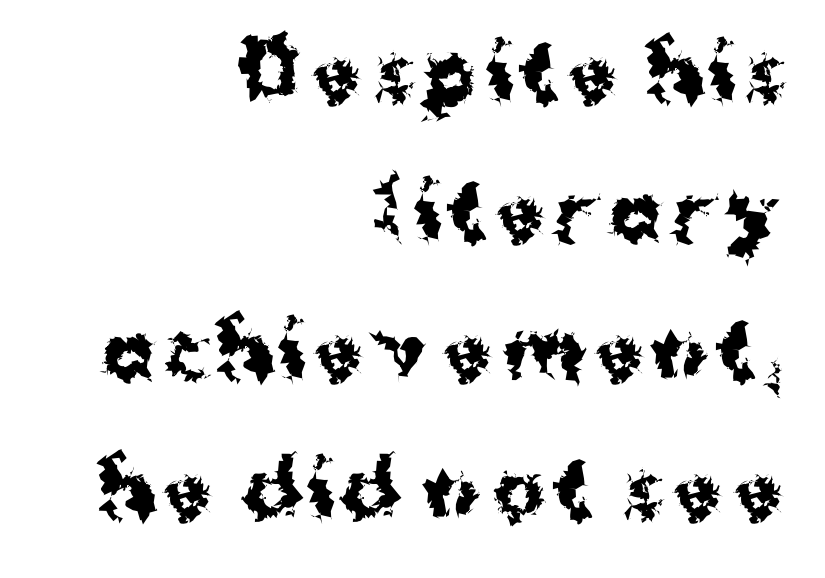
The image shows 78 px bold sans-serif type, upright; set right-aligned, line spacing 1.78x, not underlined; medium stroke contrast and a medium x-height.
